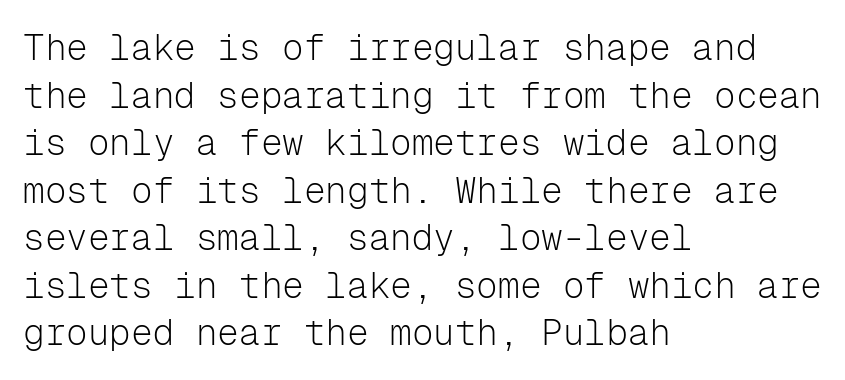
The image shows 36 px light sans-serif type, upright, monospaced; set left-aligned, normal line spacing (1.32x), normal letter spacing, not underlined; low stroke contrast and a medium x-height.
